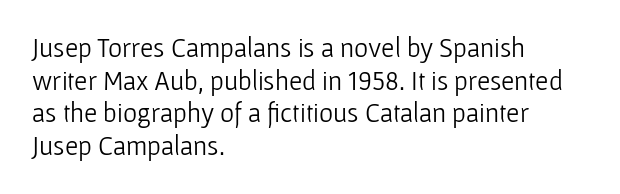
The image shows 27 px text type, upright; set left-aligned, line spacing 1.21x, normal letter spacing, not underlined.
